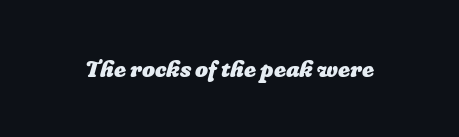
Q: Is the text bold? A: Yes.
Q: Is the text italic (slanted)? A: Yes, it leans right by about 16 degrees.
Q: Is the text underlined? A: No.
Q: Is the spacing between letters normal or unusually wide? A: Normal.
